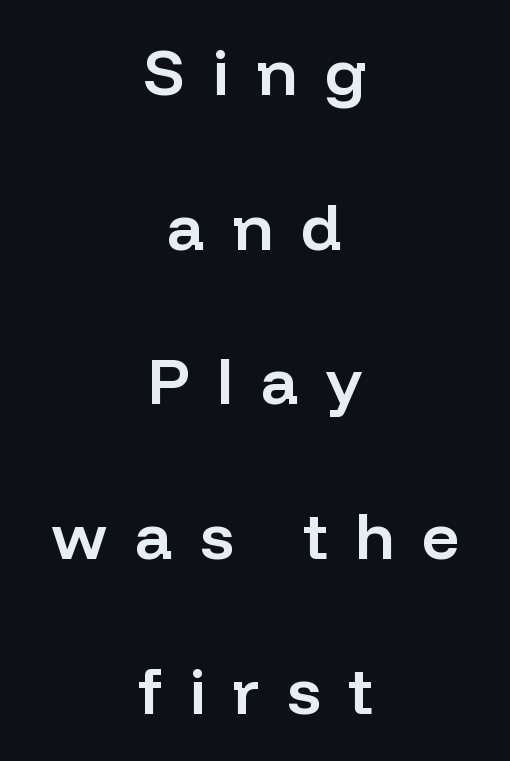
Q: Is the text bold? A: Semi-bold.
Q: Is the text italic (slanted)? A: No, it is upright.
Q: Is the typeface a serif or a sans-serif typeface? A: Sans-serif.
Q: Is the text underlined? A: No.
Q: How is the paragraph aligned? A: Centered.
Q: Is the spacing between letters normal or unusually wide? A: Unusually wide.
Q: Is the spacing between lines tight, normal or loose? A: Loose.
Q: Width (condensed, normal, or wide)? A: Normal.
Q: Stroke contrast? A: Low.
Q: x-height? A: Medium.
Q: Monospaced? A: No.
